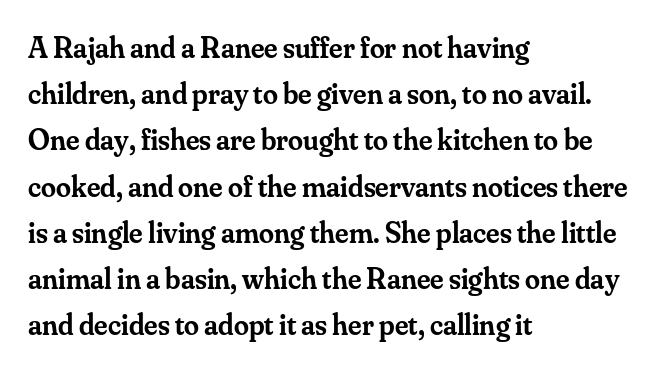
{"serif": "yes", "italic": "no", "bold": "semi", "weight": "semibold", "width": "normal", "stroke_contrast": "medium", "x_height": "small", "monospaced": "no", "underline": "no", "align": "left", "line_spacing": "normal", "line_spacing_ratio": 1.54, "letter_spacing": "normal", "letter_spacing_em": 0.0, "glyph_px": 30}
